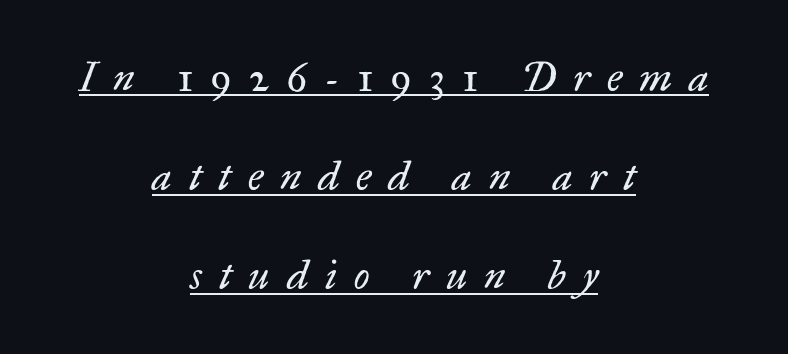
The image shows 41 px regular-weight serif type, italic (leaning right); set centered, loose line spacing (2.42x), unusually wide letter spacing (+0.41 em), underlined; low stroke contrast and a small x-height.
